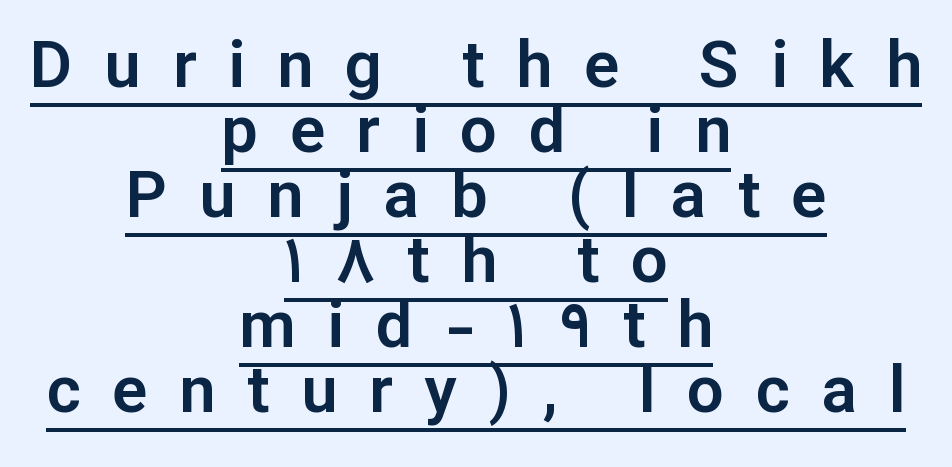
The passage shown is typed in a proportional face where columns would drift. The horizontal fit of the characters is loose and conspicuously gappy. Does the copy run flush right? No — it is centered line by line. This is underlined copy, the kind a proofreader might mark for attention.
